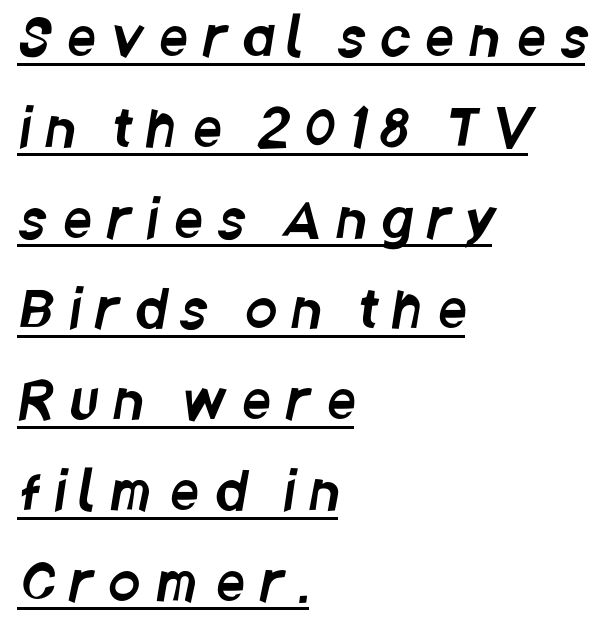
{"serif": "no", "width": "condensed", "stroke_contrast": "low", "x_height": "large", "monospaced": "no", "underline": "yes", "align": "left", "line_spacing_ratio": 1.78, "letter_spacing": "wide", "letter_spacing_em": 0.3, "glyph_px": 51}
